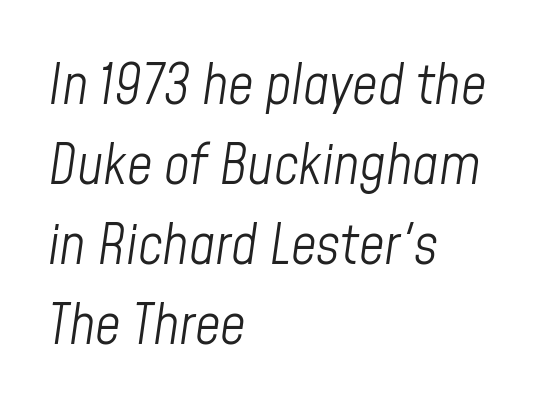
Words appear dense and cohesive because spacing is normal. Beneath every word, the page is bare. Whoever set this chose a conventional vertical rhythm. Designer's note — italics engaged. Each letter keeps its own natural width here, so spacing adapts to shape. Which margin do the lines hug? The left one — the right edge is uneven.
